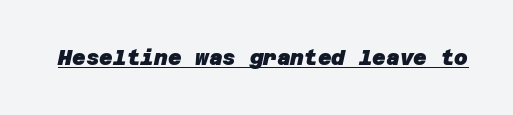
{"bold": "yes", "underline": "yes", "letter_spacing": "normal", "letter_spacing_em": 0.0, "glyph_px": 21}
